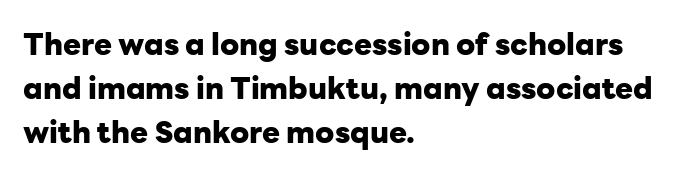
The image shows 30 px heavy sans-serif type, upright; set left-aligned, normal line spacing (1.47x), normal letter spacing, not underlined; low stroke contrast and a medium x-height.
